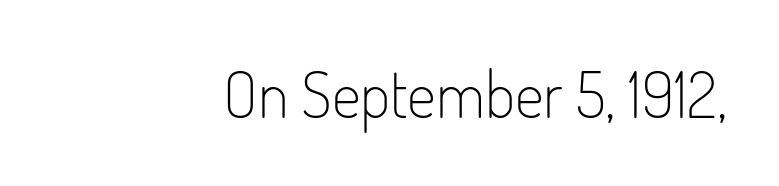
The image shows 64 px light, condensed sans-serif type, upright; set right-aligned, normal letter spacing, not underlined; low stroke contrast and a small x-height.
